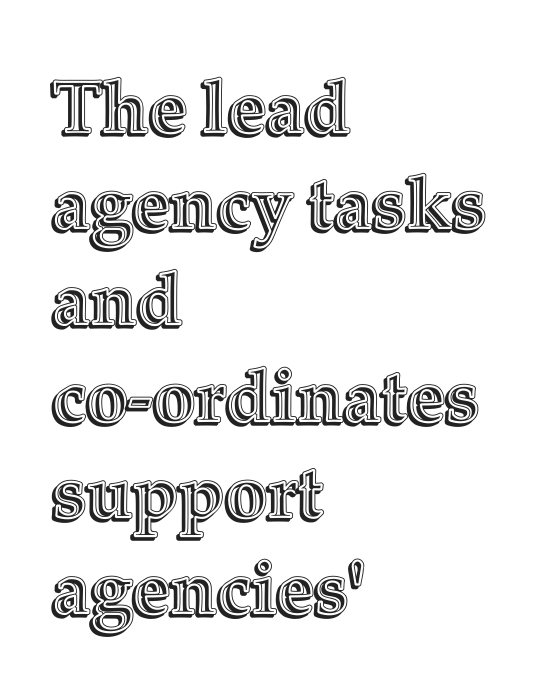
Q: Is the text italic (slanted)? A: No, it is upright.
Q: Is the text underlined? A: No.
Q: How is the paragraph aligned? A: Left-aligned.
Q: Is the spacing between letters normal or unusually wide? A: Normal.
Q: Is the spacing between lines tight, normal or loose? A: Normal.
Q: Width (condensed, normal, or wide)? A: Normal.
Q: x-height? A: Medium.
Q: Monospaced? A: No.
